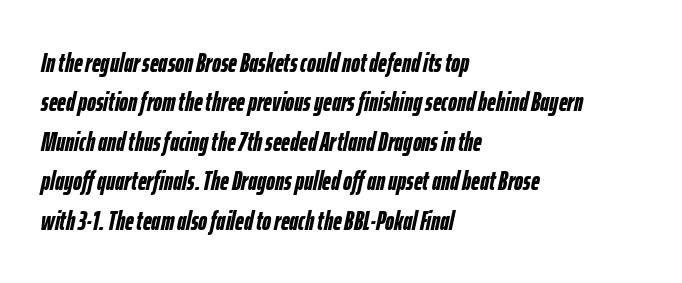
Leftover space on each line is placed entirely after the last word. This is oblique type, the kind used for emphasis or titles. The gap between lines stays unmarked. Honestly, the letter spacing is just normal — you wouldn't notice it.
